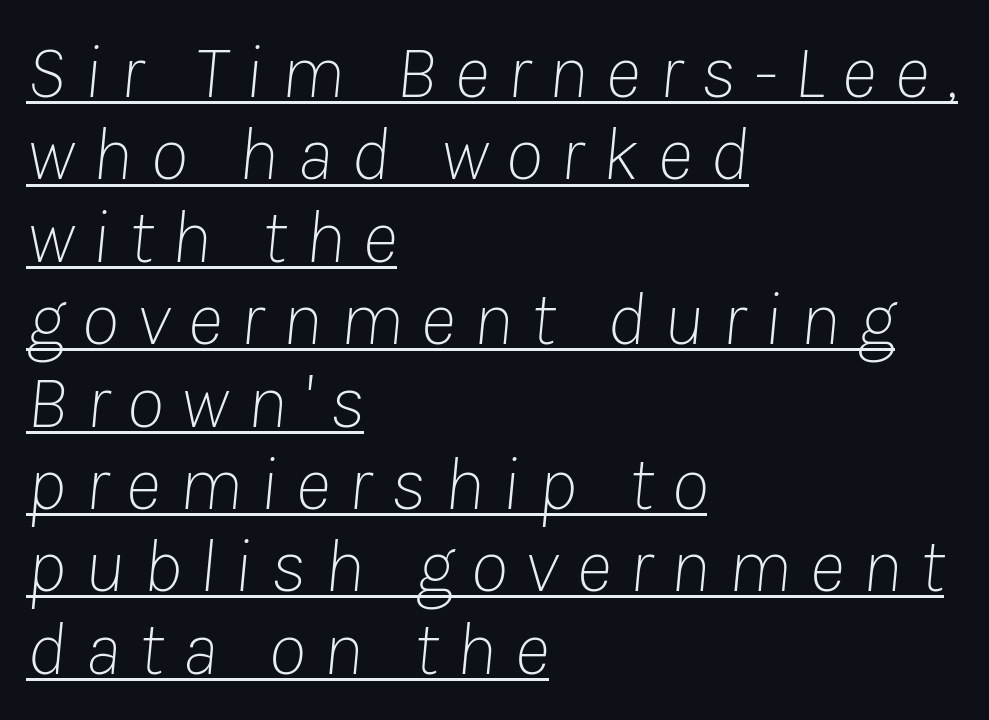
You can tell it's italic because the verticals aren't actually vertical. No heavy texture on the line: the type isn't bold. Looks like regular typesetting: each glyph gets only the width it needs. Compared with undecorated copy, this sample adds a rule below the words.
